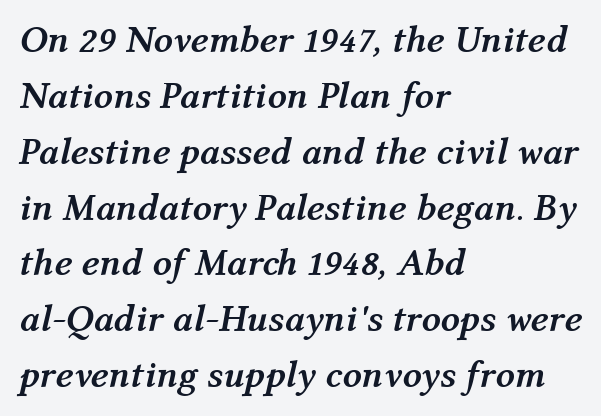
{"italic": "yes", "lean": "right", "slant_degrees": 12, "bold": "yes", "weight": "semibold", "width": "normal", "stroke_contrast": "medium", "x_height": "medium", "monospaced": "no", "underline": "no", "align": "left", "line_spacing": "normal", "line_spacing_ratio": 1.47, "letter_spacing": "normal", "letter_spacing_em": 0.0, "glyph_px": 38}
